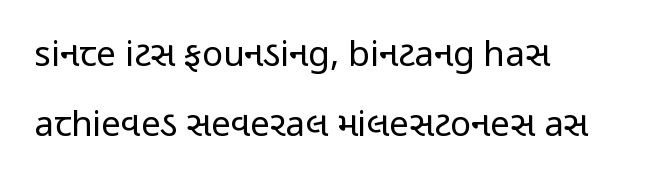
No word sits above an underline. Type style note: lacks serifs. The space between consecutive lines is lavish. Characters remain perfectly vertical along every line.
